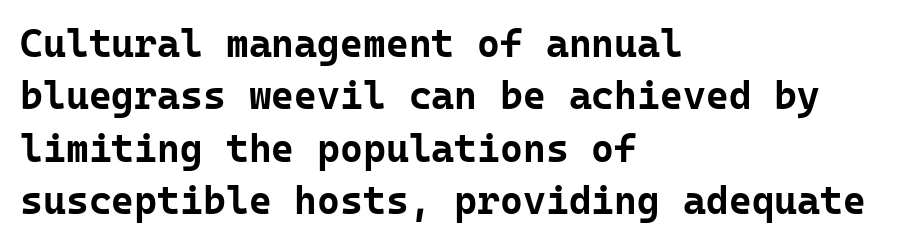
The image shows 39 px bold sans-serif type, upright, monospaced; set left-aligned, normal line spacing (1.34x), normal letter spacing, not underlined; low stroke contrast and a medium x-height.
